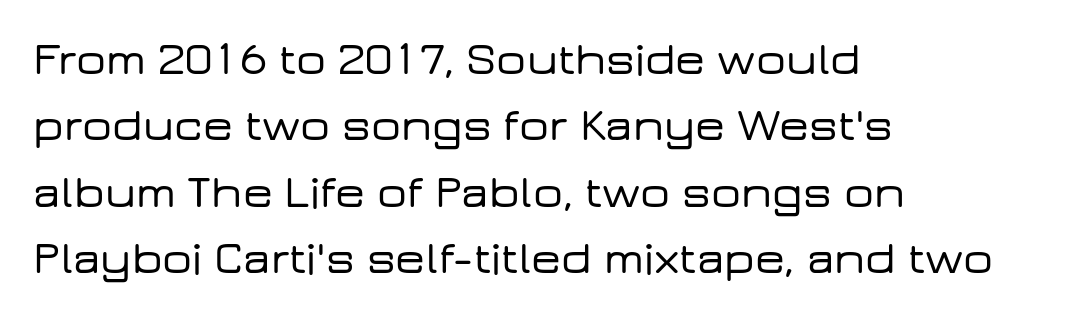
The image shows 47 px wide sans-serif type, upright; set left-aligned, normal line spacing (1.41x), normal letter spacing, not underlined; low stroke contrast and a medium x-height.
